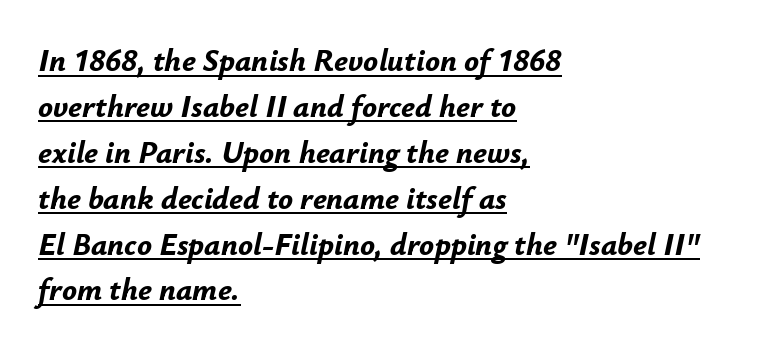
{"italic": "yes", "lean": "right", "slant_degrees": 12, "bold": "yes", "weight": "bold", "width": "normal", "stroke_contrast": "low", "x_height": "small", "monospaced": "no", "underline": "yes", "align": "left", "line_spacing": "normal", "line_spacing_ratio": 1.48, "letter_spacing": "normal", "letter_spacing_em": 0.0, "glyph_px": 31}
